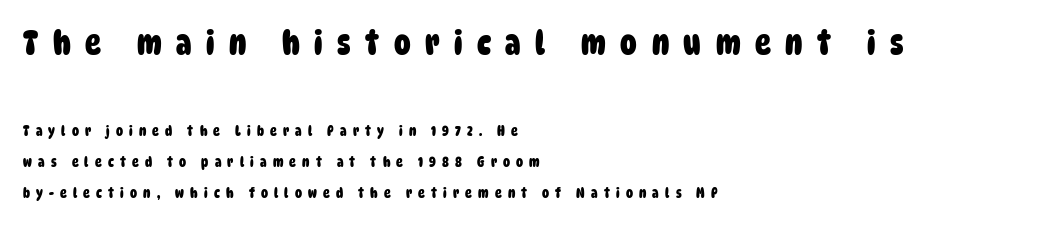
The image shows 33 px heavy, condensed sans-serif type; set left-aligned, loose line spacing (2.2x), unusually wide letter spacing (+0.44 em), not underlined; the first (top) block is 2.36x larger; low stroke contrast and a large x-height.
